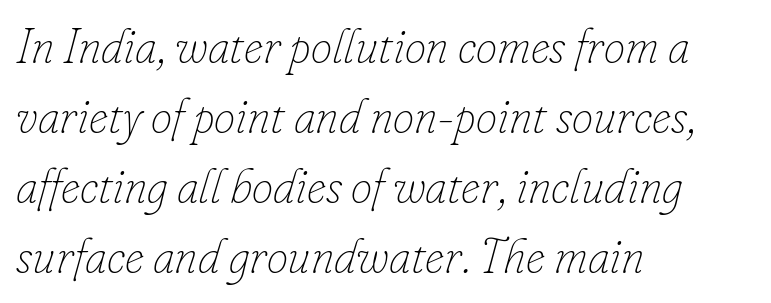
Only glyphs here, with clear space below each row. Looking at the ascenders, they clearly lean. Each letter keeps its own natural width here, so spacing adapts to shape. The typesetter chose a ragged-right arrangement here. How are the letters spaced? Ordinarily, with no added tracking.
